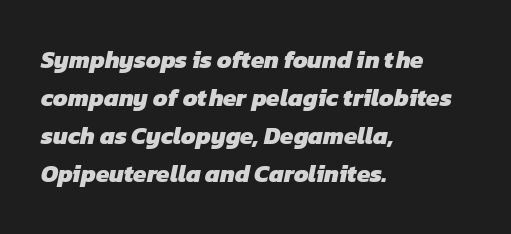
The rag falls on the right side of this text block. No extra tracking has been applied to these lines. If you measured baseline to baseline, you'd find a middling distance. In terms of weight, the rendering is a true, heavy bold. Letters rest on an invisible, unmarked baseline.
